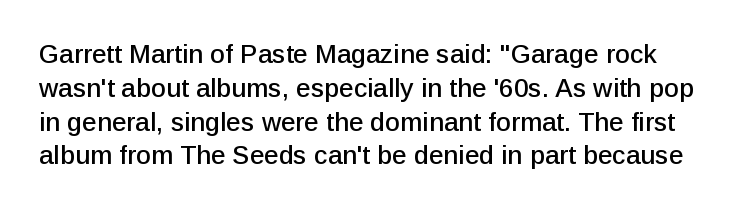
Reading down the column, the eye jumps a familiar distance to each next line. Italic? Not at all — the glyphs are vertical. Characters follow at the spacing the type designer built in. The zone under the glyphs is completely vacant.
